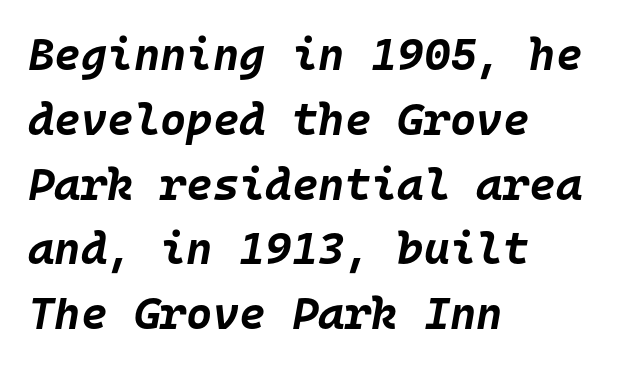
The image shows 45 px bold type, italic (leaning right), monospaced; set left-aligned, normal line spacing (1.44x), normal letter spacing, not underlined; low stroke contrast and a large x-height.
